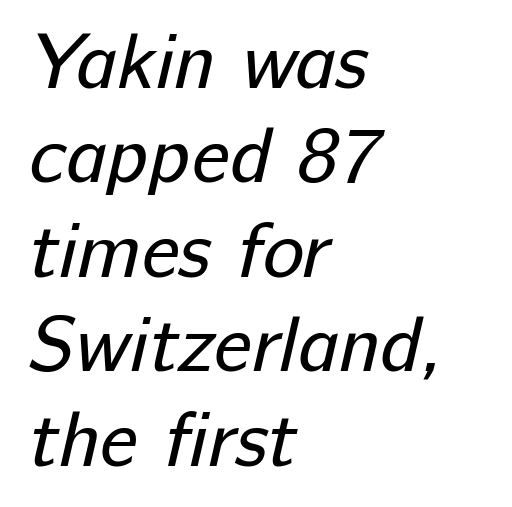
The image shows 78 px regular-weight sans-serif type; set left-aligned, line spacing 1.21x, normal letter spacing, not underlined; low stroke contrast and a medium x-height.
